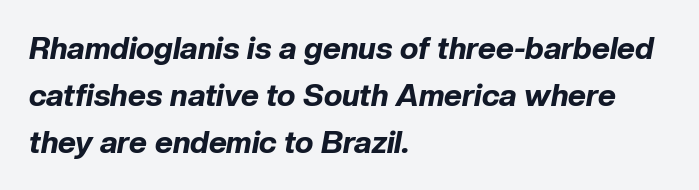
Is the type slanted? Yes — the strokes lean at a clear angle. Whoever set this chose a conventional vertical rhythm. Each line starts at the same left margin while the right side varies. Inter-character spacing is left at the font's built-in metrics. Plain, unruled lines of type.
